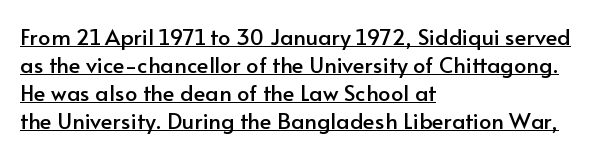
The image shows 22 px text type, upright; set left-aligned, normal line spacing (1.27x), normal letter spacing, underlined.
